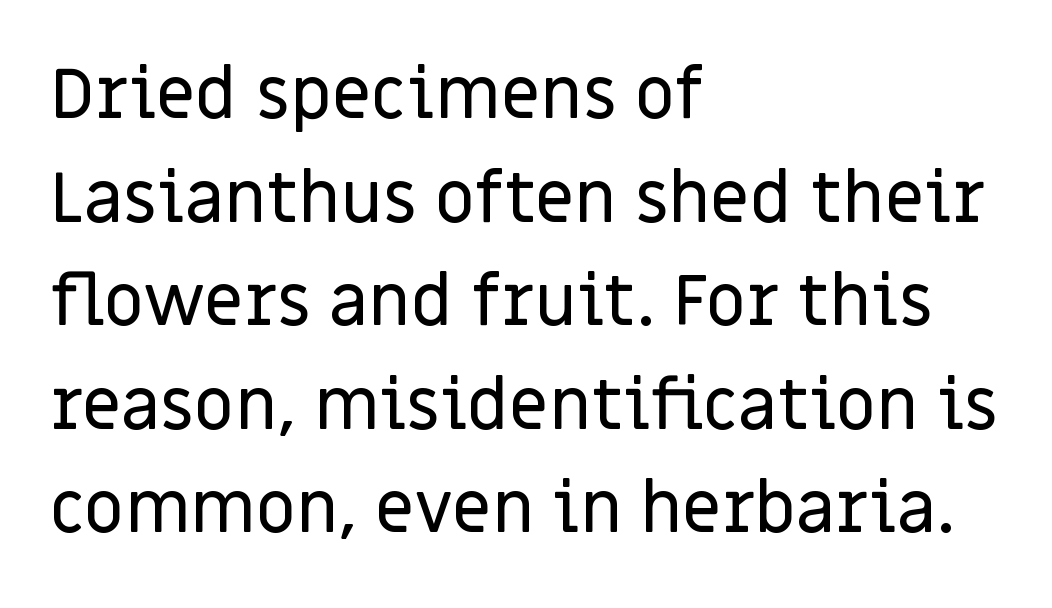
{"serif": "no", "italic": "no", "width": "normal", "stroke_contrast": "low", "x_height": "large", "monospaced": "no", "underline": "no", "align": "left", "line_spacing": "normal", "line_spacing_ratio": 1.48, "letter_spacing": "normal", "letter_spacing_em": 0.0, "glyph_px": 70}
